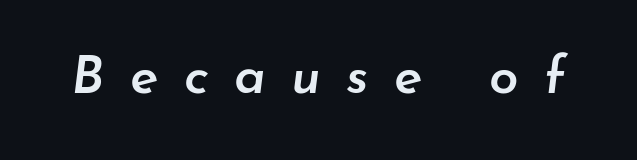
The image shows 53 px semibold type, italic (leaning right); set unusually wide letter spacing (+0.48 em), not underlined; low stroke contrast and a small x-height.
